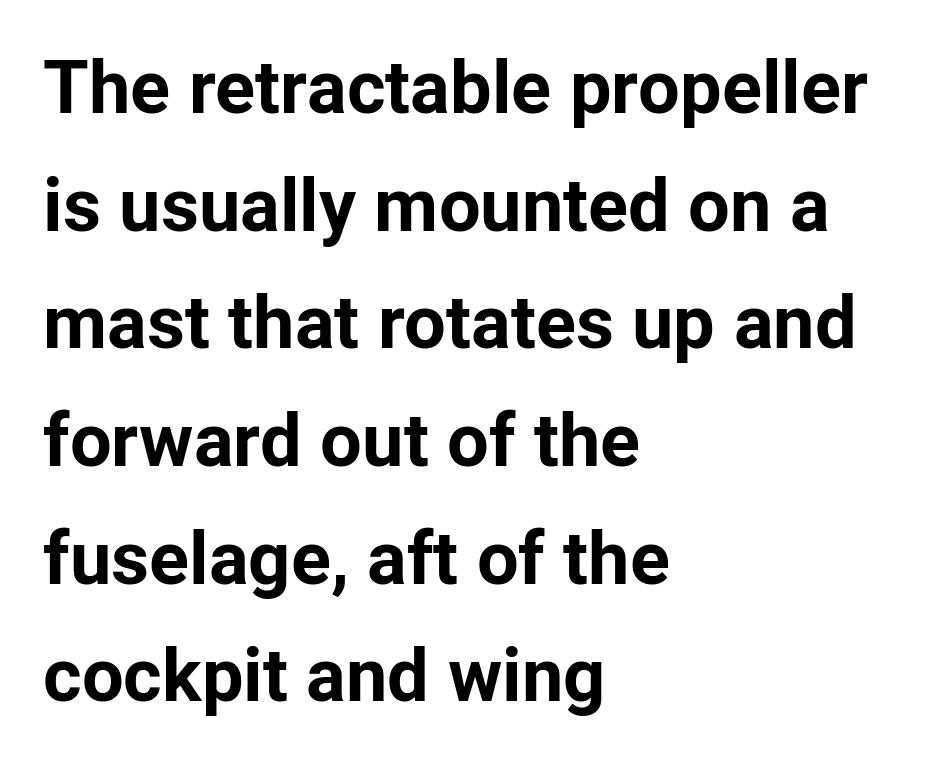
Every row of glyphs begins at an identical x-position on the left. Heavy-handed strokes throughout: this text is bold. Between one letter and the next there's only the usual sliver of space. I'd call this a sans setting — the letters go barefoot. When letters stand straight like this, we call the style roman or upright.
